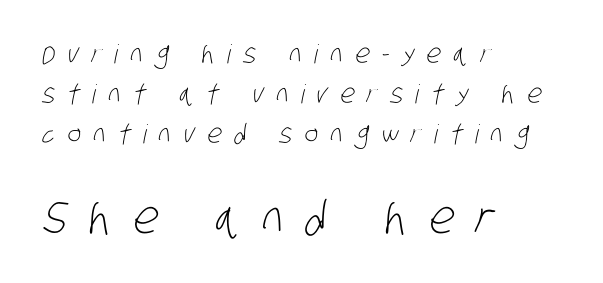
Q: Is the text bold? A: No.
Q: Is the typeface a serif or a sans-serif typeface? A: Sans-serif.
Q: Is the text underlined? A: No.
Q: How is the paragraph aligned? A: Left-aligned.
Q: Is the spacing between letters normal or unusually wide? A: Unusually wide.
Q: Is the spacing between lines tight, normal or loose? A: Normal.
Q: Which block of text is set in a larger size, the first (top) or the second (bottom)? A: The second (bottom) one.
Q: Width (condensed, normal, or wide)? A: Condensed.
Q: Stroke contrast? A: Low.
Q: x-height? A: Large.
Q: Monospaced? A: No.
